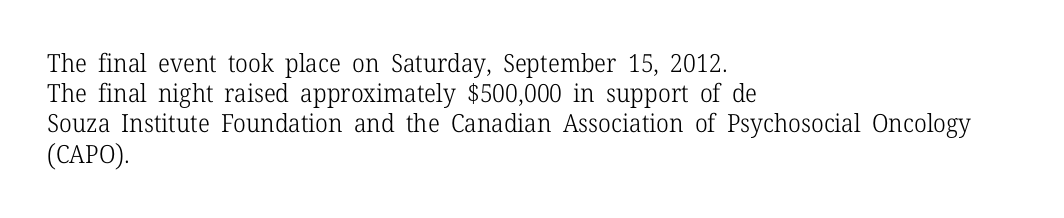
The image shows 25 px text type, upright; set left-aligned, line spacing 1.21x, normal letter spacing, not underlined.
